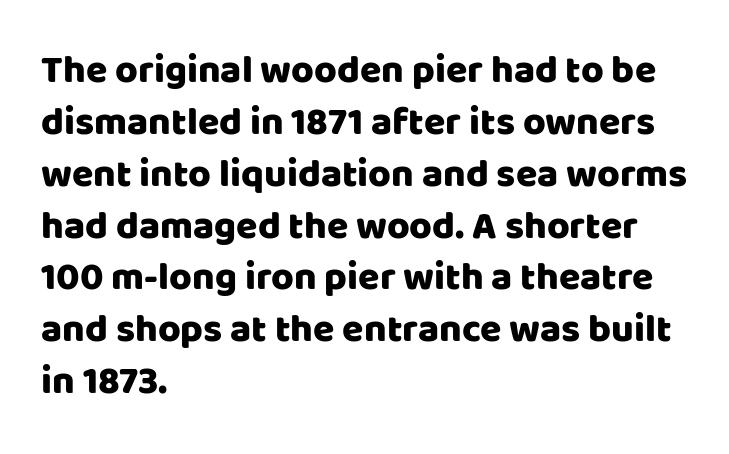
The image shows 39 px sans-serif type, upright; set left-aligned, normal line spacing (1.33x), normal letter spacing, not underlined; low stroke contrast and a large x-height.
